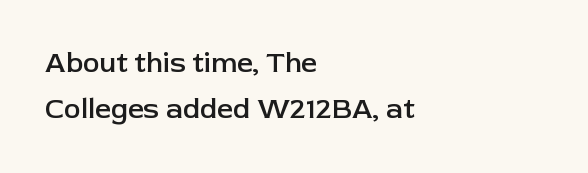
{"serif": "no", "italic": "no", "bold": "semi", "weight": "semibold", "width": "normal", "stroke_contrast": "low", "x_height": "medium", "monospaced": "no", "underline": "no", "align": "left", "line_spacing": "normal", "line_spacing_ratio": 1.65, "letter_spacing": "normal", "letter_spacing_em": 0.0, "glyph_px": 28}
